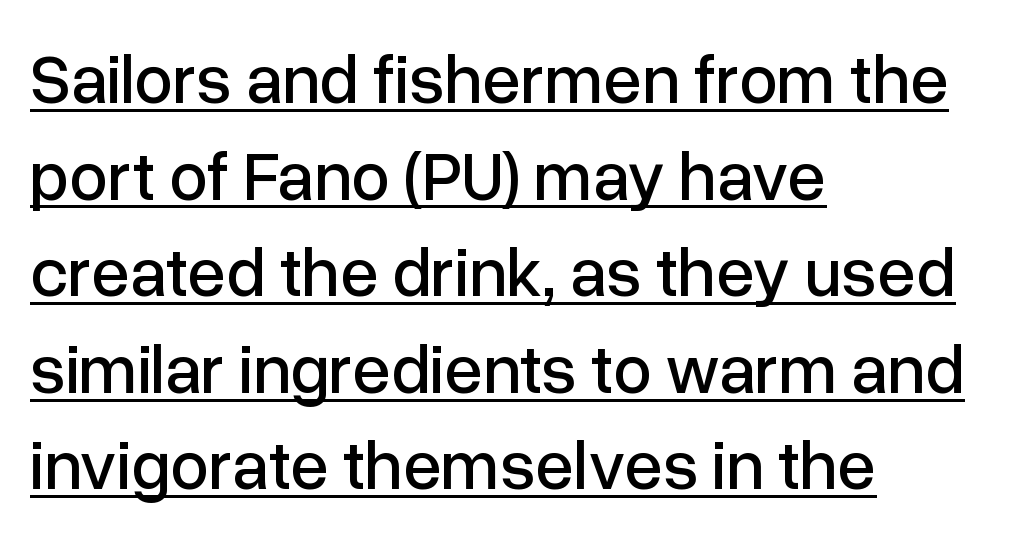
The compositor pushed each line to the left boundary. The face used here is proportionally spaced, like ordinary book or web type. A sans-serif font was chosen for this passage. The designer left line spacing at the default. Vertical strokes here are truly vertical. Check the space under the baseline: a stroke is drawn there.
